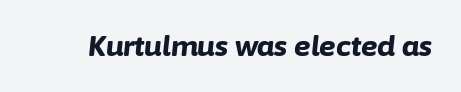
Does extra space separate the letters? No, they use regular spacing. The foot of each line stays bare and open. Note the varied advance widths — an 'i' is clearly narrower than an 'm'. Would a proofreader flag this as italicized? Yes. Strong, thick strokes mark this as bold type.
